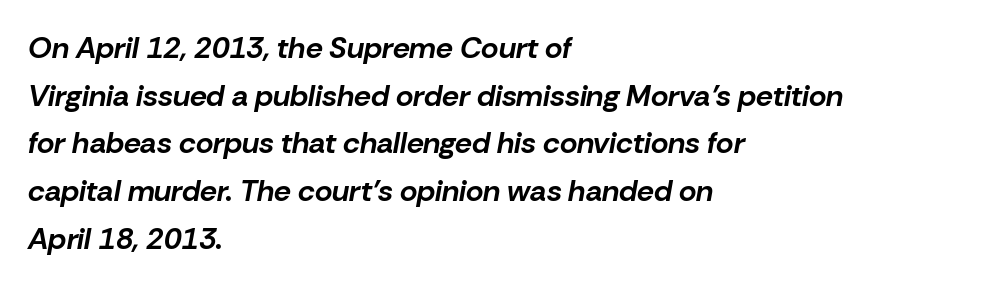
The image shows 30 px bold type, italic (leaning right); set left-aligned, normal line spacing (1.59x), normal letter spacing, not underlined; low stroke contrast and a medium x-height.
